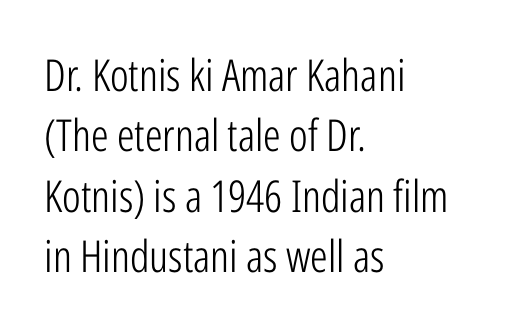
{"serif": "no", "italic": "no", "bold": "no", "weight": "light", "width": "condensed", "stroke_contrast": "low", "x_height": "medium", "monospaced": "no", "underline": "no", "align": "left", "line_spacing": "normal", "line_spacing_ratio": 1.37, "letter_spacing": "normal", "letter_spacing_em": 0.0, "glyph_px": 44}
